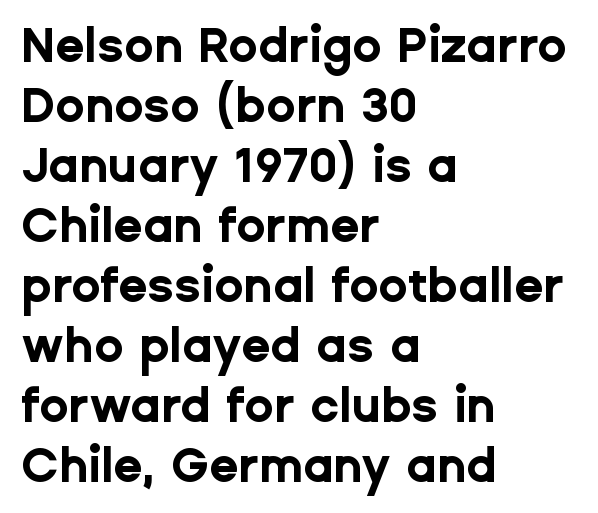
{"serif": "no", "italic": "no", "bold": "yes", "weight": "bold", "width": "normal", "stroke_contrast": "low", "x_height": "medium", "monospaced": "no", "underline": "no", "align": "left", "line_spacing": "normal", "line_spacing_ratio": 1.25, "letter_spacing": "normal", "letter_spacing_em": 0.0, "glyph_px": 48}
